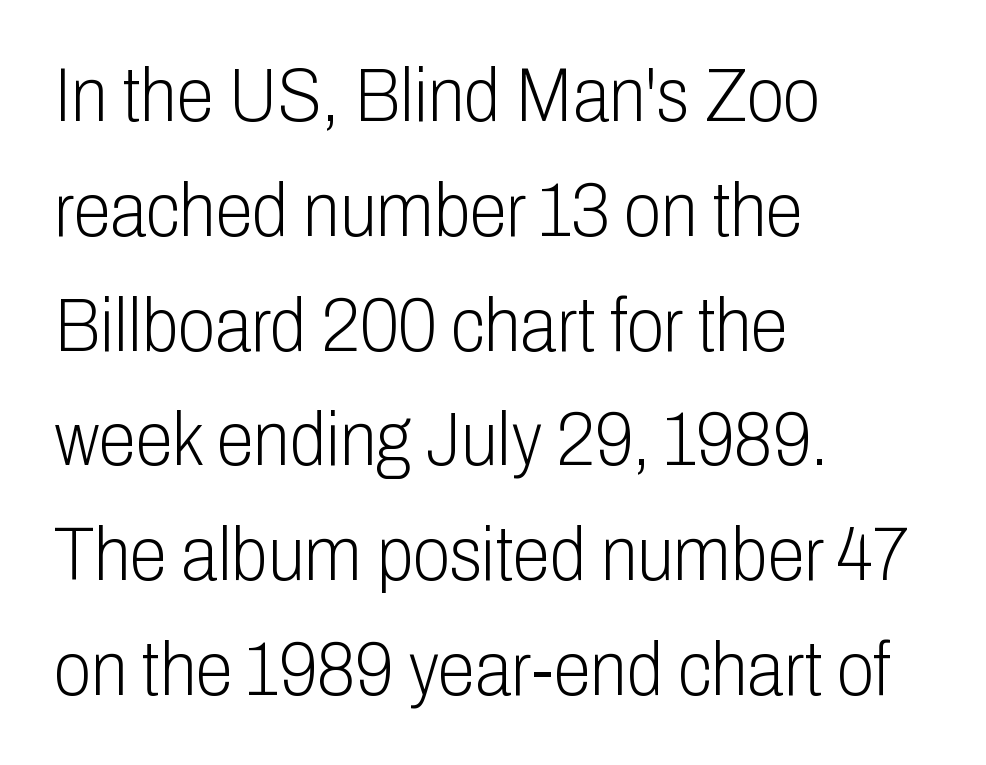
The image shows 76 px light, condensed sans-serif type, upright; set left-aligned, normal line spacing (1.51x), normal letter spacing, not underlined; low stroke contrast and a medium x-height.
